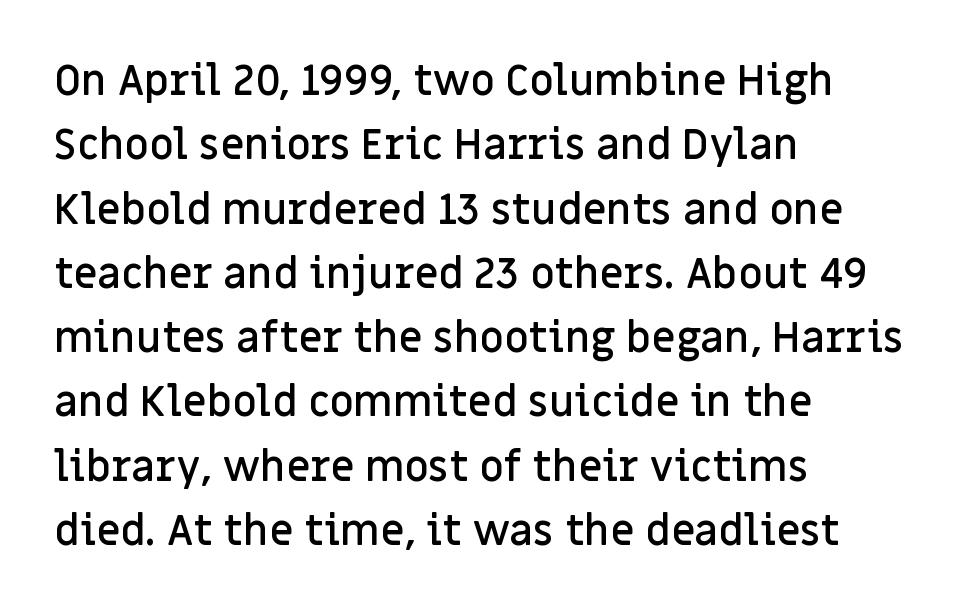
Is the type bold? Partly — it's a semibold, heavier than regular but not fully bold. The specimen omits any rule beneath the text block's lines. The rendering shows plain stroke endings on the letterforms — a sans-serif design. Does the lettering tilt? It doesn't — this is upright. Spacing between characters is what you'd get straight out of the box. This sample is left-justified, so line endings fall wherever the words run out.
